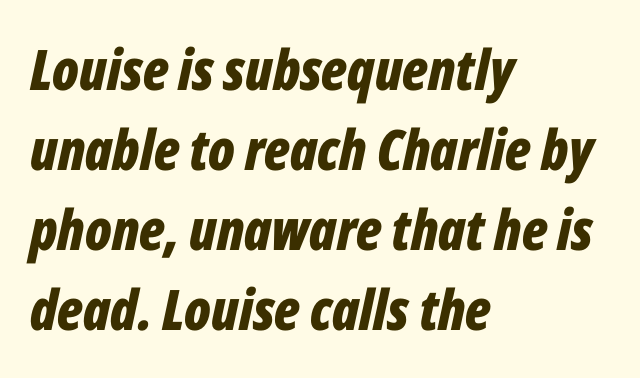
Q: Is the text bold? A: Yes.
Q: Is the text italic (slanted)? A: Yes, it leans right by about 12 degrees.
Q: Is the text underlined? A: No.
Q: How is the paragraph aligned? A: Left-aligned.
Q: Is the spacing between letters normal or unusually wide? A: Normal.
Q: Is the spacing between lines tight, normal or loose? A: Normal.
Q: Width (condensed, normal, or wide)? A: Condensed.
Q: Stroke contrast? A: Low.
Q: x-height? A: Medium.
Q: Monospaced? A: No.
